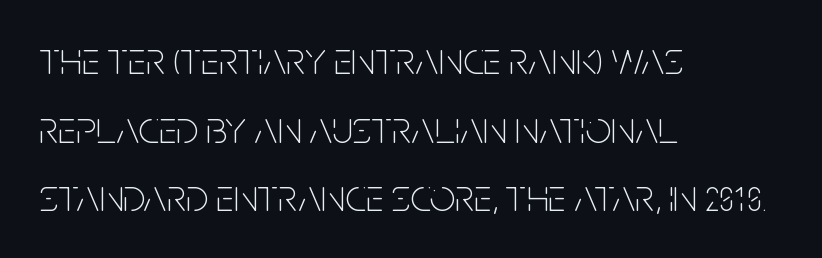
The image shows 46 px thin, condensed sans-serif type, upright; set left-aligned, normal line spacing (1.49x), normal letter spacing, not underlined; low stroke contrast and a large x-height.
